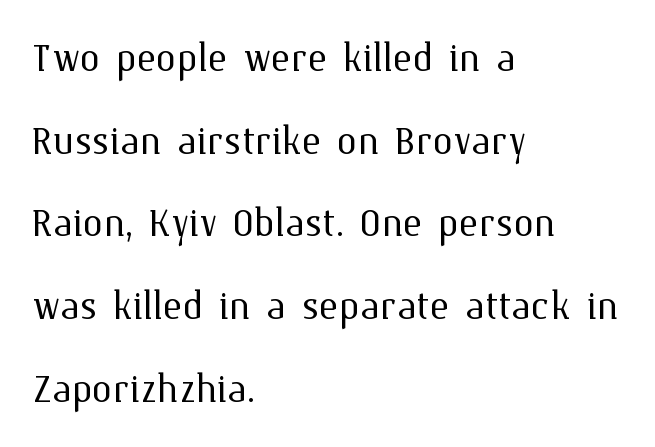
Q: Is the text bold? A: No.
Q: Is the text italic (slanted)? A: No, it is upright.
Q: Is the text underlined? A: No.
Q: How is the paragraph aligned? A: Left-aligned.
Q: Is the spacing between letters normal or unusually wide? A: Normal.
Q: Is the spacing between lines tight, normal or loose? A: Normal.
Q: Width (condensed, normal, or wide)? A: Normal.
Q: Stroke contrast? A: Medium.
Q: x-height? A: Medium.
Q: Monospaced? A: No.
